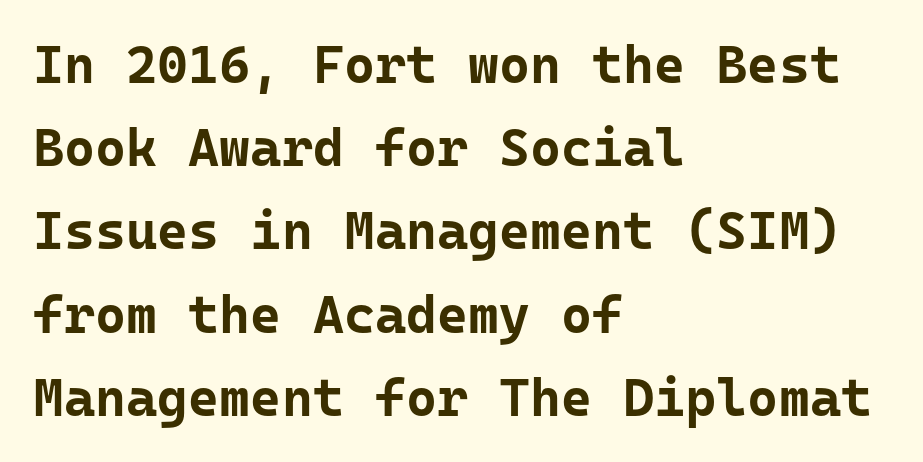
You'd pick this weight for a headline — it's a proper bold. Think of a typewriter: that constant character pitch is what you see here. One glance says typical: line gaps are just what's usual. Underlining? Definitely not there. Horizontally, the lines are justified to the leading edge only. Honestly, the letter spacing is just normal — you wouldn't notice it.
